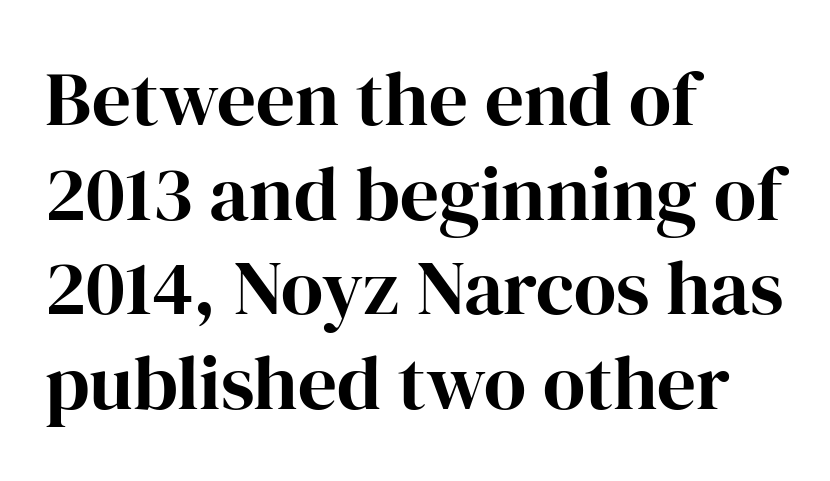
{"serif": "yes", "italic": "no", "bold": "yes", "weight": "bold", "width": "normal", "stroke_contrast": "high", "x_height": "medium", "monospaced": "no", "underline": "no", "align": "left", "line_spacing_ratio": 1.23, "letter_spacing": "normal", "letter_spacing_em": 0.0, "glyph_px": 77}
